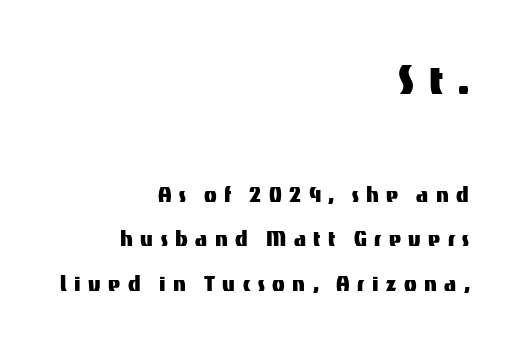
The image shows 51 px sans-serif type, upright; set right-aligned, line spacing 1.72x, unusually wide letter spacing (+0.29 em), not underlined; the first (top) block is 1.96x larger; medium stroke contrast and a medium x-height.
